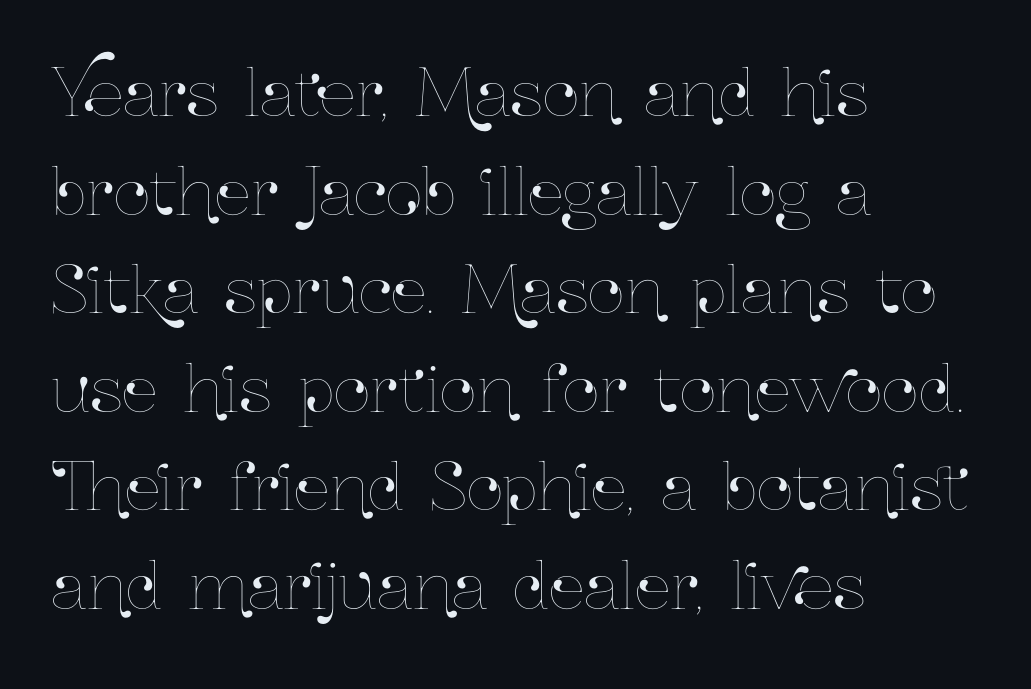
{"italic": "no", "width": "condensed", "stroke_contrast": "low", "x_height": "medium", "monospaced": "no", "underline": "no", "align": "left", "line_spacing": "normal", "line_spacing_ratio": 1.54, "letter_spacing": "normal", "letter_spacing_em": 0.0, "glyph_px": 64}
